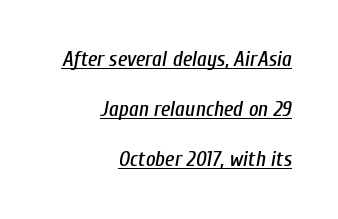
{"italic": "yes", "lean": "right", "slant_degrees": 10, "underline": "yes", "align": "right", "line_spacing": "loose", "line_spacing_ratio": 2.38, "letter_spacing": "normal", "letter_spacing_em": 0.0, "glyph_px": 21}
